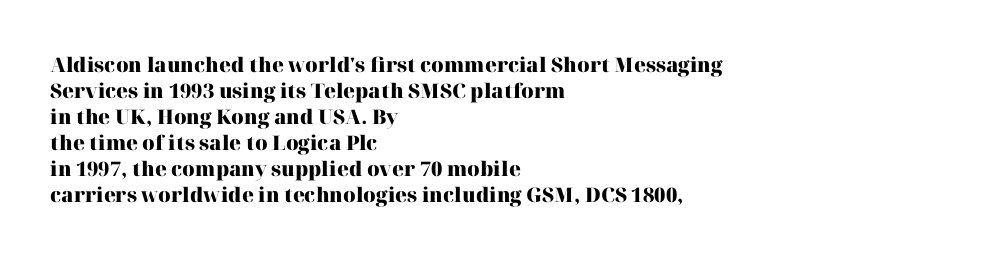
The lettering holds an erect, upright posture throughout. The text block is weighted toward the left margin, trailing off unevenly rightward. The strokes are fattened all the way to bold. Bare-footed words on every line.
